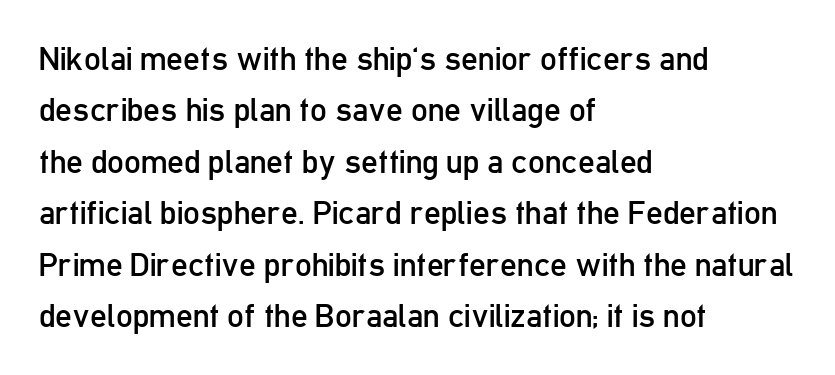
Q: Is the text bold? A: No.
Q: Is the text italic (slanted)? A: No, it is upright.
Q: Is the typeface a serif or a sans-serif typeface? A: Sans-serif.
Q: Is the text underlined? A: No.
Q: How is the paragraph aligned? A: Left-aligned.
Q: Is the spacing between letters normal or unusually wide? A: Normal.
Q: Is the spacing between lines tight, normal or loose? A: Normal.
Q: Width (condensed, normal, or wide)? A: Condensed.
Q: Stroke contrast? A: Low.
Q: x-height? A: Medium.
Q: Monospaced? A: No.
